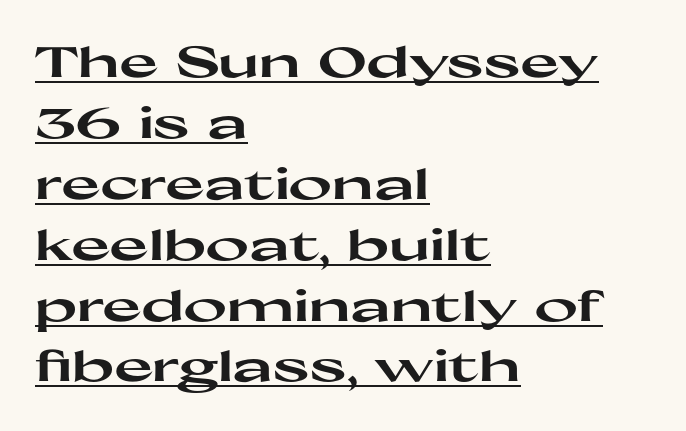
The image shows 42 px heavy, wide sans-serif type, upright; set left-aligned, normal line spacing (1.45x), normal letter spacing, underlined; high stroke contrast and a medium x-height.
